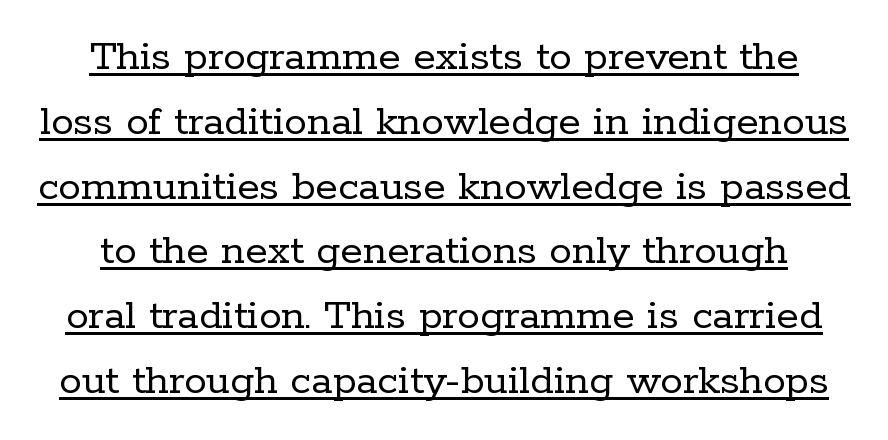
{"serif": "yes", "italic": "no", "bold": "no", "weight": "regular", "width": "normal", "stroke_contrast": "low", "x_height": "medium", "monospaced": "no", "underline": "yes", "line_spacing": "normal", "line_spacing_ratio": 1.44, "letter_spacing": "normal", "letter_spacing_em": 0.0, "glyph_px": 45}
